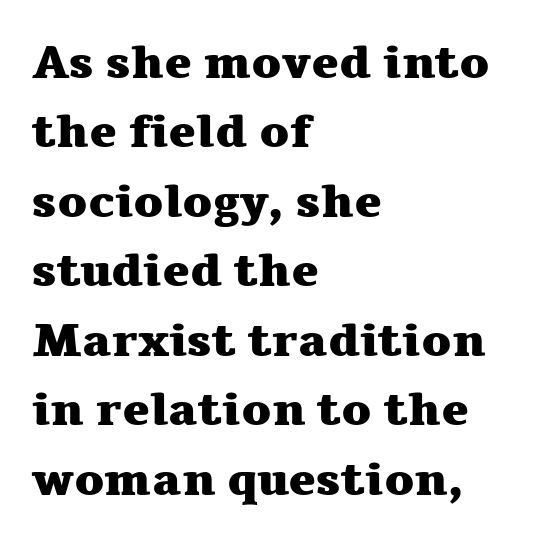
The image shows 46 px heavy, wide serif type, upright; set left-aligned, normal line spacing (1.51x), normal letter spacing, not underlined; medium stroke contrast and a medium x-height.
